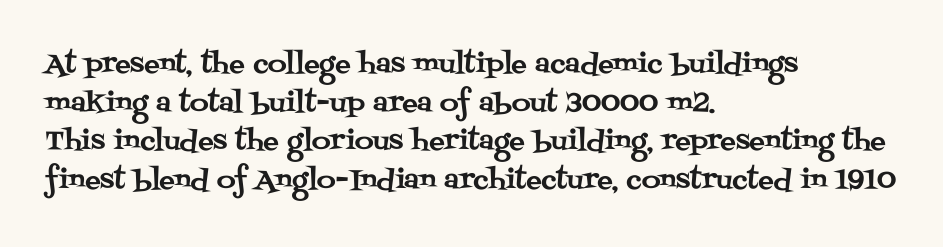
{"italic": "no", "underline": "no", "align": "left", "line_spacing": "normal", "line_spacing_ratio": 1.49, "letter_spacing": "normal", "letter_spacing_em": 0.0, "glyph_px": 26}
